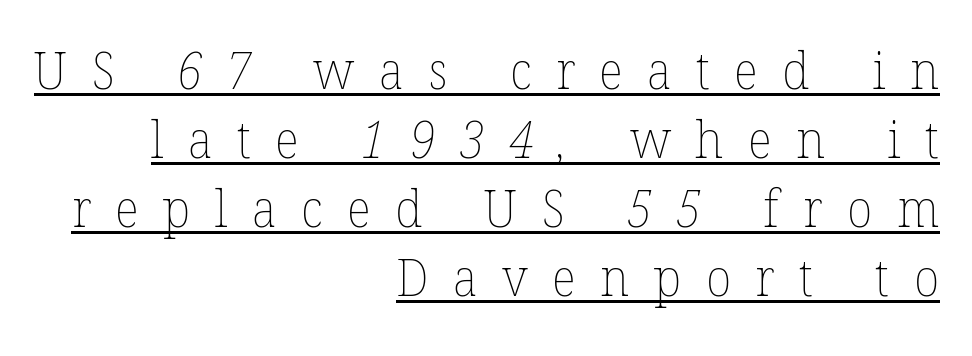
The image shows 52 px thin type; set right-aligned, normal line spacing (1.33x), unusually wide letter spacing (+0.47 em), underlined; low stroke contrast and a medium x-height.
